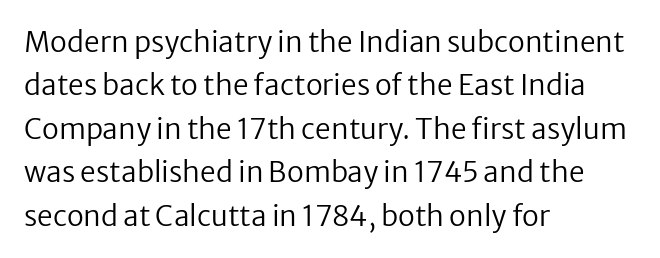
The image shows 28 px regular-weight sans-serif type, upright; set left-aligned, normal line spacing (1.55x), normal letter spacing, not underlined; low stroke contrast and a medium x-height.
